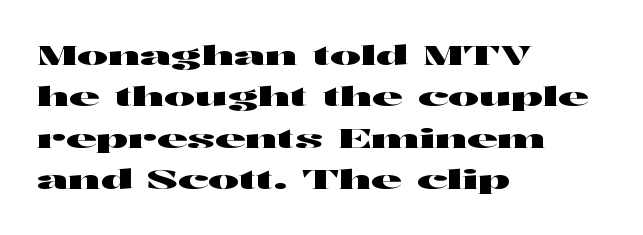
Honestly, there is no underline to notice here at all. Nothing unusual about the tracking: characters are spaced as the font intends. These lines stack with their left ends in a neat column. Posture: vertical. Normally led — the rows are evenly, conventionally spaced.
